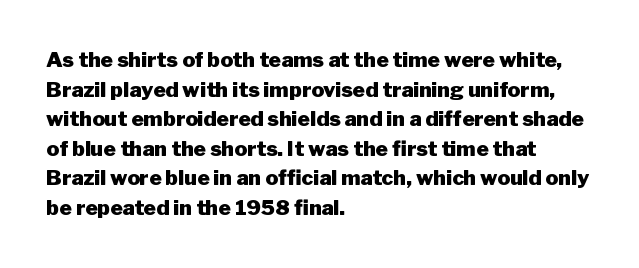
{"italic": "no", "bold": "yes", "underline": "no", "align": "left", "line_spacing": "normal", "line_spacing_ratio": 1.41, "letter_spacing": "normal", "letter_spacing_em": 0.0, "glyph_px": 21}
